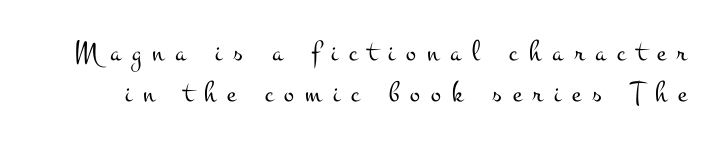
{"bold": "no", "weight": "light", "width": "wide", "stroke_contrast": "medium", "x_height": "small", "monospaced": "no", "underline": "no", "line_spacing": "normal", "line_spacing_ratio": 1.37, "letter_spacing": "wide", "letter_spacing_em": 0.37, "glyph_px": 30}
